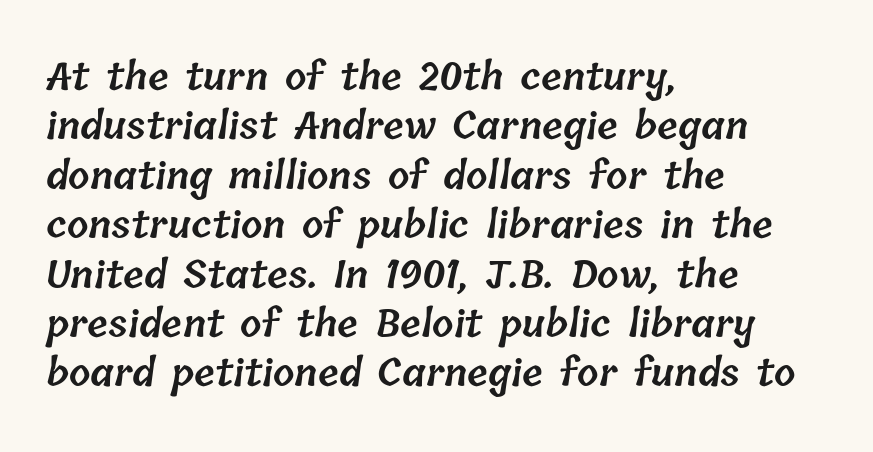
The passage shown is typed in a proportional face where columns would drift. Quick note: interline space is typical. Check under the words: just untouched page. These lines carry some extra weight — a demibold, not a full bold. Observe the ordinary spacing: letters are neighbours, not strangers.
